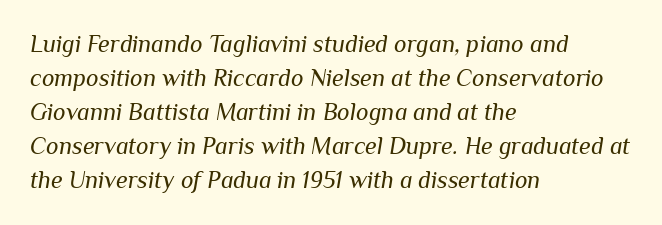
{"italic": "yes", "lean": "right", "slant_degrees": 10, "bold": "no", "underline": "no", "align": "left", "line_spacing": "normal", "line_spacing_ratio": 1.42, "letter_spacing": "normal", "letter_spacing_em": 0.0, "glyph_px": 24}
